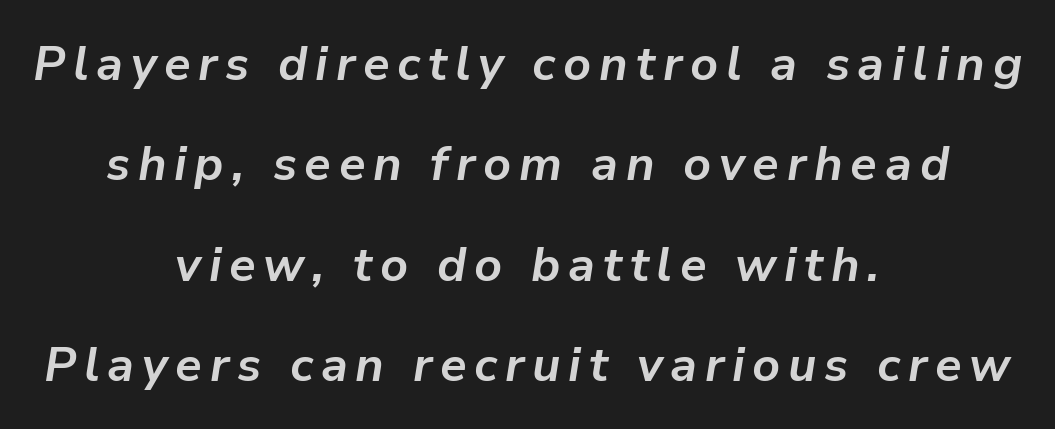
The image shows 48 px bold type, italic (leaning right); set centered, loose line spacing (2.09x), not underlined; low stroke contrast and a medium x-height.
